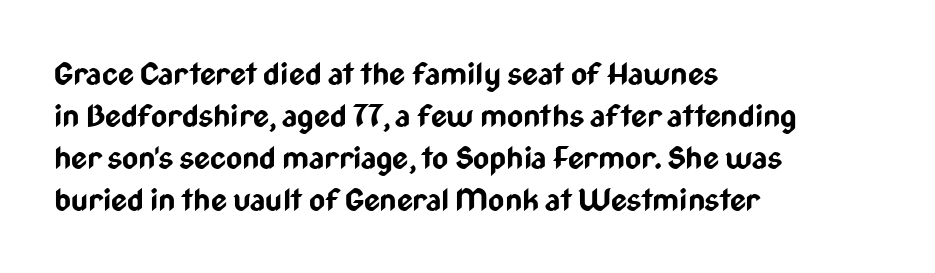
The image shows 31 px bold, condensed sans-serif type, upright; set left-aligned, normal line spacing (1.35x), normal letter spacing, not underlined; low stroke contrast and a medium x-height.
